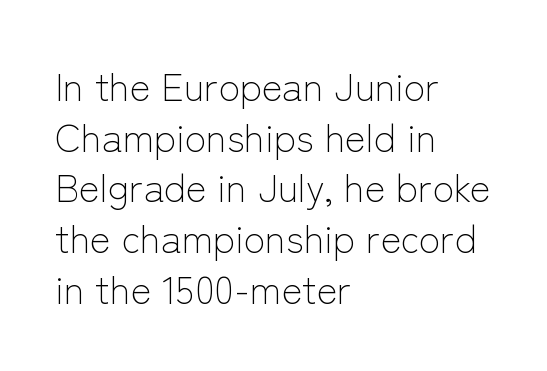
This rendering employs a face without finishing strokes, i.e., a sans-serif. Summary of weight: not heavy and not bold. Has an underline been added? It has not. Italic? Not at all — the glyphs are vertical. Alignment: flush left. You could not count columns in this text — the font is proportionally spaced.
